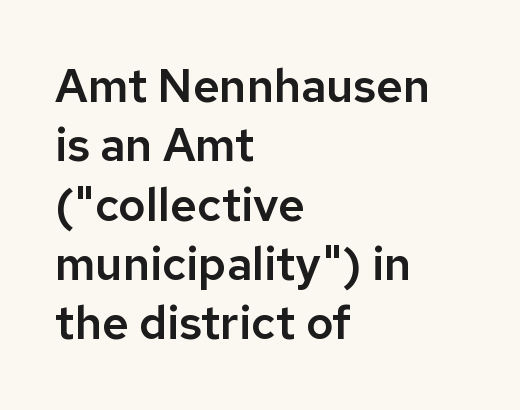
Q: Is the text italic (slanted)? A: No, it is upright.
Q: Is the typeface a serif or a sans-serif typeface? A: Sans-serif.
Q: Is the text underlined? A: No.
Q: How is the paragraph aligned? A: Left-aligned.
Q: Is the spacing between letters normal or unusually wide? A: Normal.
Q: Is the spacing between lines tight, normal or loose? A: Normal.
Q: Width (condensed, normal, or wide)? A: Normal.
Q: Stroke contrast? A: Low.
Q: x-height? A: Medium.
Q: Monospaced? A: No.
